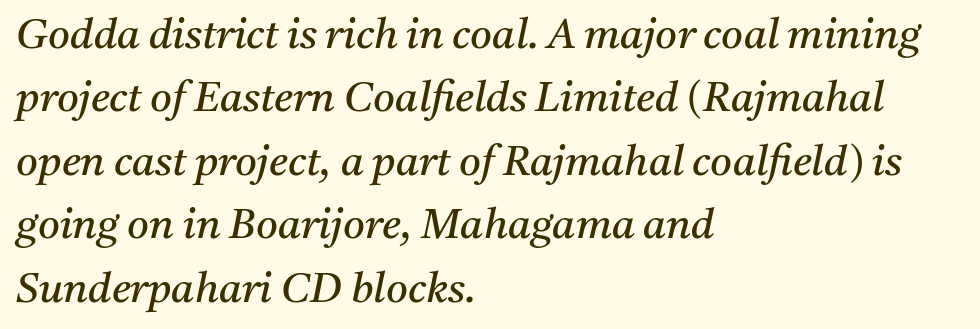
The passage shown is not bold in any degree. Students, note that the glyphs here touch the page at normal intervals. Reading down the block, your eye returns to a fixed left position each line. These lines sit exactly where default settings would place them. You can tell it's italic because the verticals aren't actually vertical. The specimen omits any rule beneath the text block's lines.
